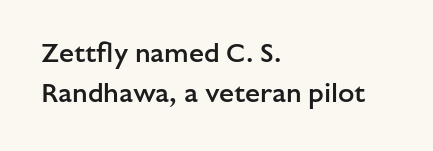
The image shows 27 px text type, upright; set left-aligned, normal line spacing (1.5x), normal letter spacing, not underlined.
